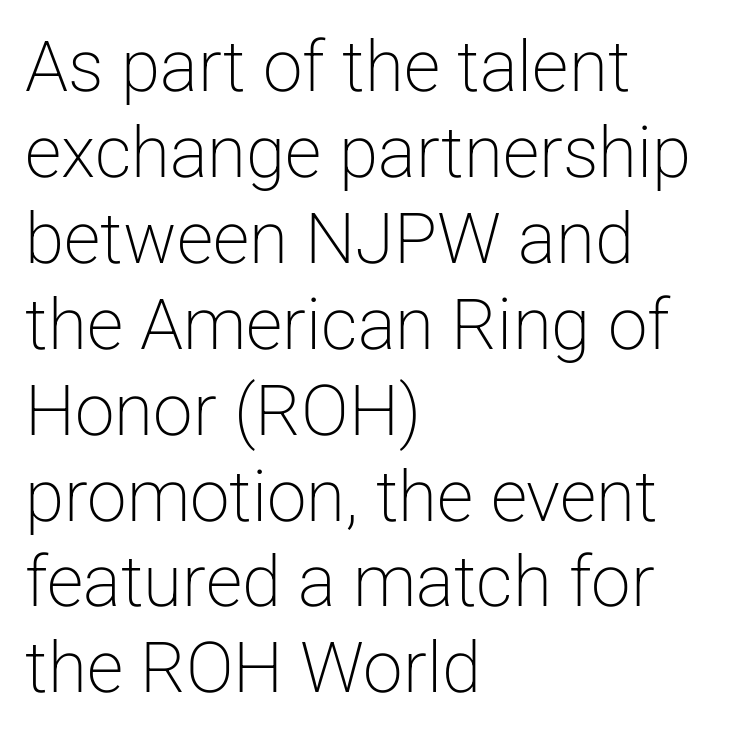
{"serif": "no", "italic": "no", "bold": "no", "weight": "light", "width": "normal", "stroke_contrast": "low", "x_height": "medium", "monospaced": "no", "underline": "no", "align": "left", "line_spacing_ratio": 1.21, "letter_spacing": "normal", "letter_spacing_em": 0.0, "glyph_px": 71}
